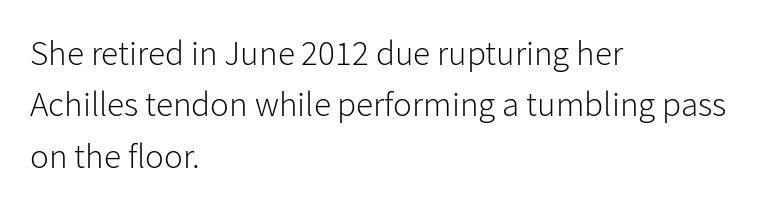
Q: Is the text bold? A: No.
Q: Is the text italic (slanted)? A: No, it is upright.
Q: Is the typeface a serif or a sans-serif typeface? A: Sans-serif.
Q: Is the text underlined? A: No.
Q: How is the paragraph aligned? A: Left-aligned.
Q: Is the spacing between letters normal or unusually wide? A: Normal.
Q: Is the spacing between lines tight, normal or loose? A: Normal.
Q: Width (condensed, normal, or wide)? A: Normal.
Q: Stroke contrast? A: Low.
Q: x-height? A: Medium.
Q: Monospaced? A: No.
